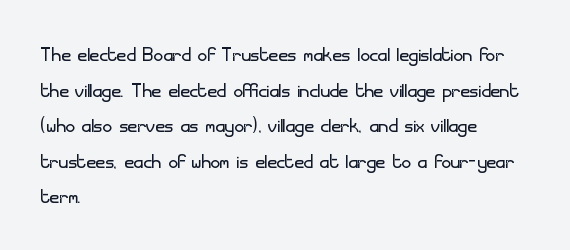
{"italic": "no", "bold": "no", "underline": "no", "align": "left", "line_spacing": "normal", "line_spacing_ratio": 1.37, "letter_spacing": "normal", "letter_spacing_em": 0.0, "glyph_px": 26}
